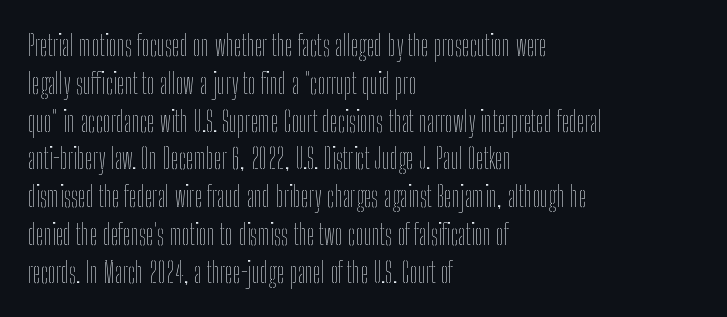
The image shows 28 px thin, condensed type, upright; set left-aligned, normal line spacing (1.35x), normal letter spacing, not underlined; low stroke contrast and a medium x-height.
